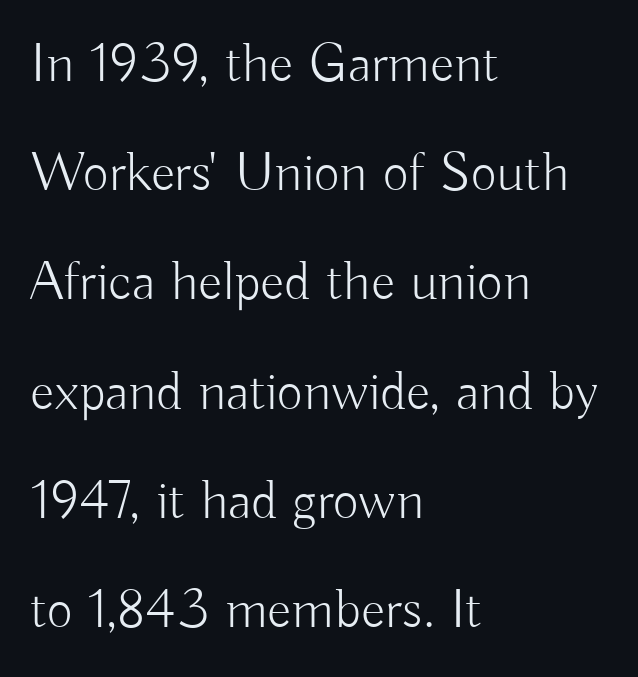
{"serif": "no", "italic": "no", "bold": "no", "weight": "light", "width": "normal", "stroke_contrast": "low", "x_height": "small", "monospaced": "no", "underline": "no", "align": "left", "line_spacing": "loose", "line_spacing_ratio": 1.95, "letter_spacing": "normal", "letter_spacing_em": 0.0, "glyph_px": 56}
